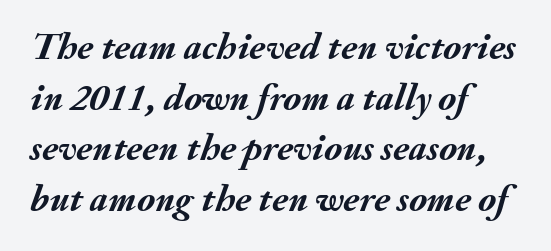
The image shows 38 px semibold type, italic (leaning right); set left-aligned, normal line spacing (1.33x), normal letter spacing, not underlined; medium stroke contrast and a small x-height.
